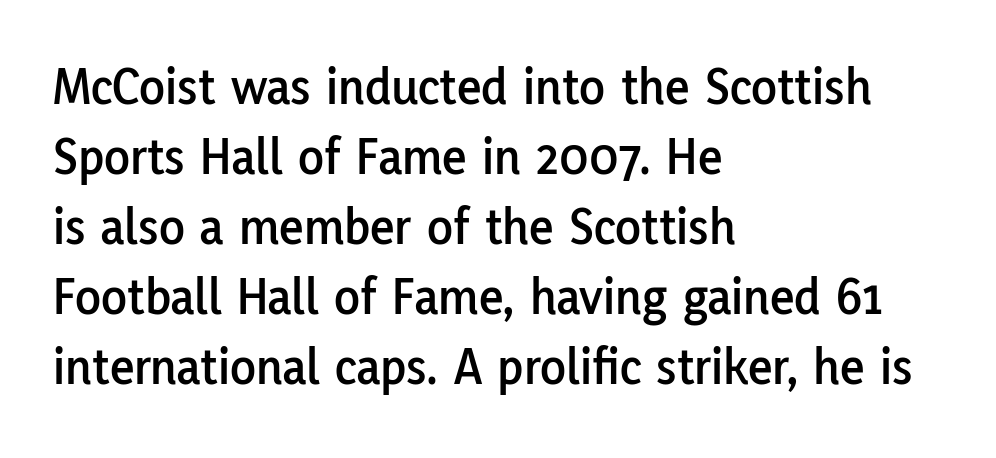
The passage is arranged the way most books set body copy — flush left. This sample uses plain, unmodified letter spacing. Think of a printed novel: that variable character pitch is what you see here. Quick note: not italic, upright. Nothing sits at the stroke ends, so this counts as sans-serif.
